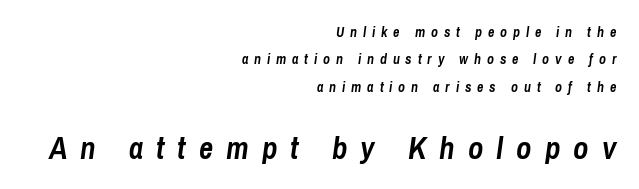
{"italic": "yes", "lean": "right", "slant_degrees": 8, "bold": "yes", "weight": "semibold", "width": "condensed", "stroke_contrast": "low", "x_height": "medium", "monospaced": "no", "underline": "no", "align": "right", "line_spacing": "loose", "line_spacing_ratio": 1.95, "letter_spacing": "wide", "letter_spacing_em": 0.42, "larger_block": "second", "size_ratio": 2.21, "glyph_px": 31}
